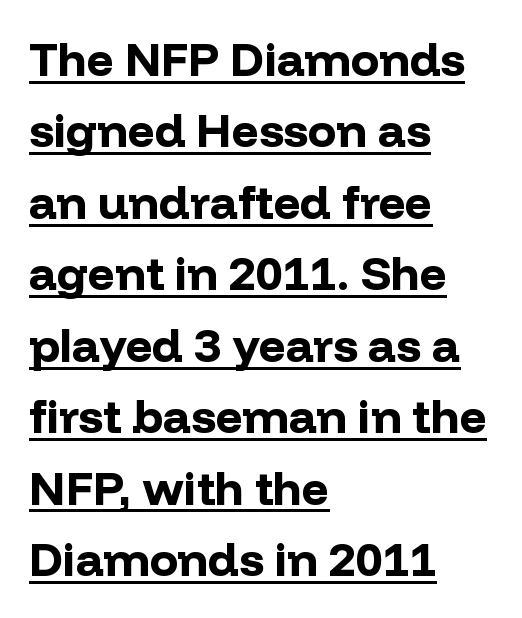
The image shows 47 px bold sans-serif type, upright; set left-aligned, normal line spacing (1.52x), normal letter spacing, underlined; low stroke contrast and a medium x-height.
